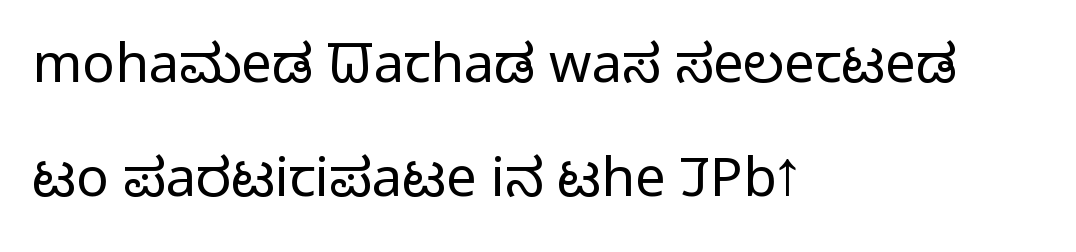
This sample uses an upright cut, with every glyph sitting square on the baseline. A light-to-regular cut is what we see here. This rendering employs a face without finishing strokes, i.e., a sans-serif. Tracking value appears to be zero — textbook default spacing. Check the space under the baseline: it is left empty.
